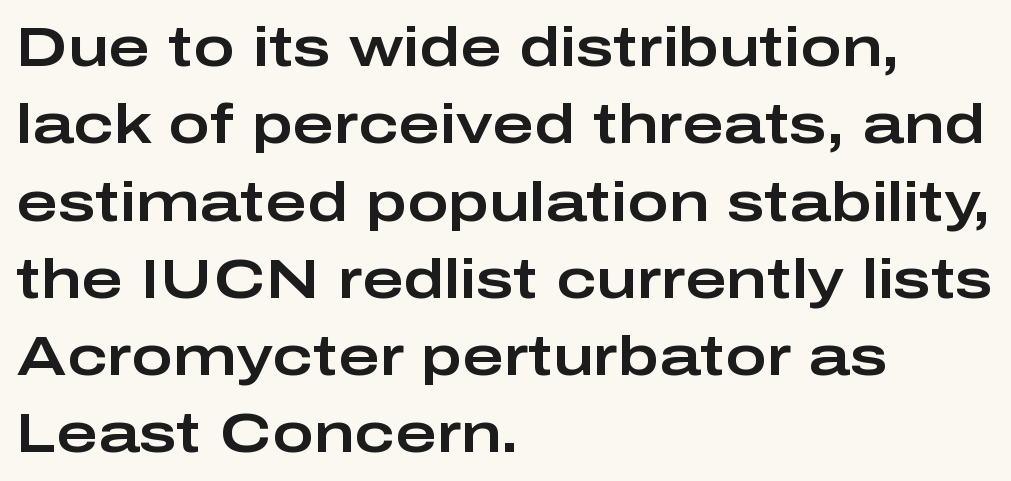
{"serif": "no", "italic": "no", "width": "wide", "stroke_contrast": "low", "x_height": "medium", "monospaced": "no", "underline": "no", "align": "left", "line_spacing": "normal", "line_spacing_ratio": 1.38, "letter_spacing": "normal", "letter_spacing_em": 0.0, "glyph_px": 56}
